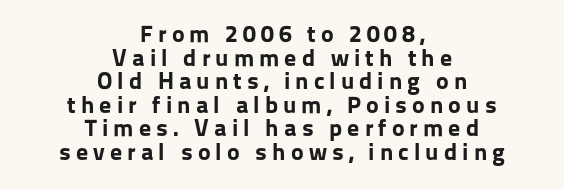
Very little white space separates one row of letters from the next. These lines were composed using upright roman letters. The rendering uses a bold face; every stroke is thick and dark. A student would call this center alignment; a typographer would say set centered. Spacing between characters has been opened up far beyond the box default.
